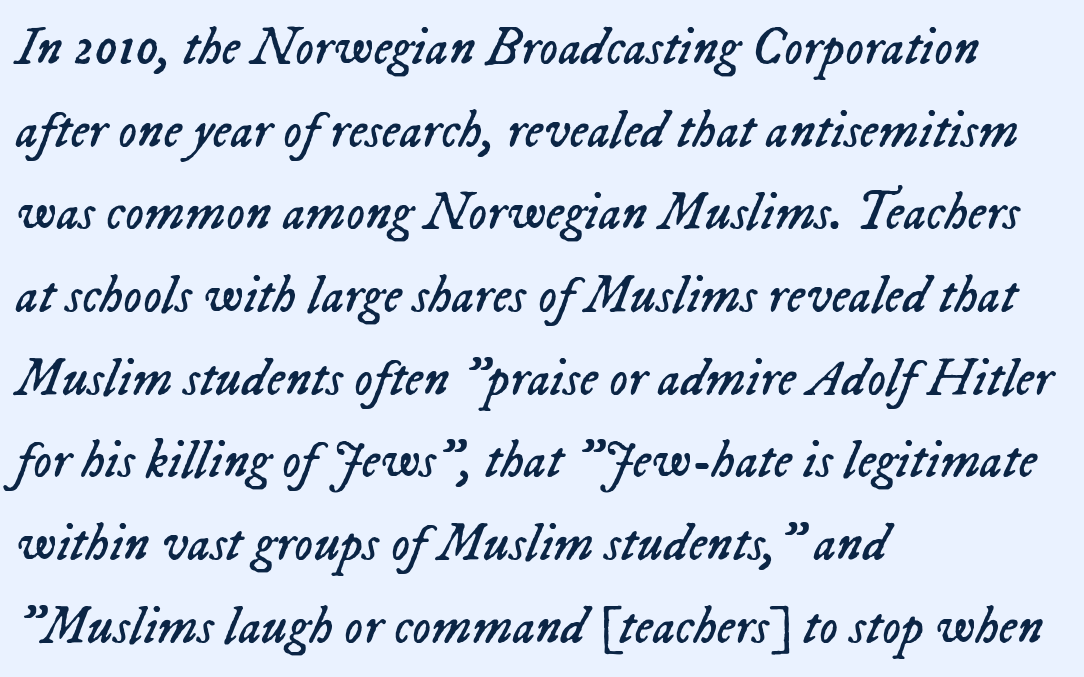
Q: Is the text bold? A: No.
Q: Is the text italic (slanted)? A: Yes, it leans right by about 23 degrees.
Q: Is the text underlined? A: No.
Q: How is the paragraph aligned? A: Left-aligned.
Q: Is the spacing between letters normal or unusually wide? A: Normal.
Q: Is the spacing between lines tight, normal or loose? A: Normal.
Q: Width (condensed, normal, or wide)? A: Normal.
Q: Stroke contrast? A: Low.
Q: x-height? A: Medium.
Q: Monospaced? A: No.
